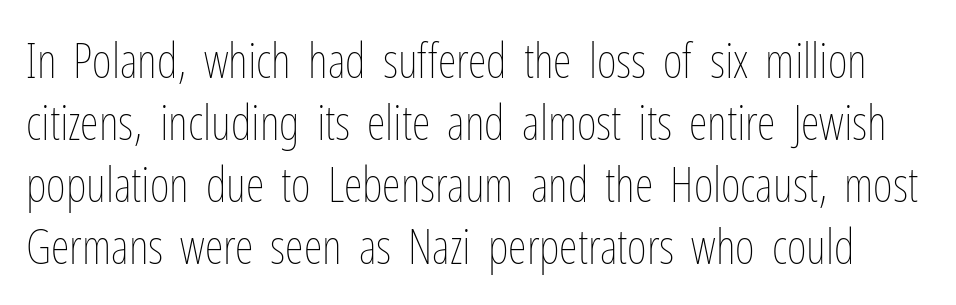
The image shows 48 px thin, condensed type, upright; set normal line spacing (1.29x), normal letter spacing, not underlined; low stroke contrast and a medium x-height.
